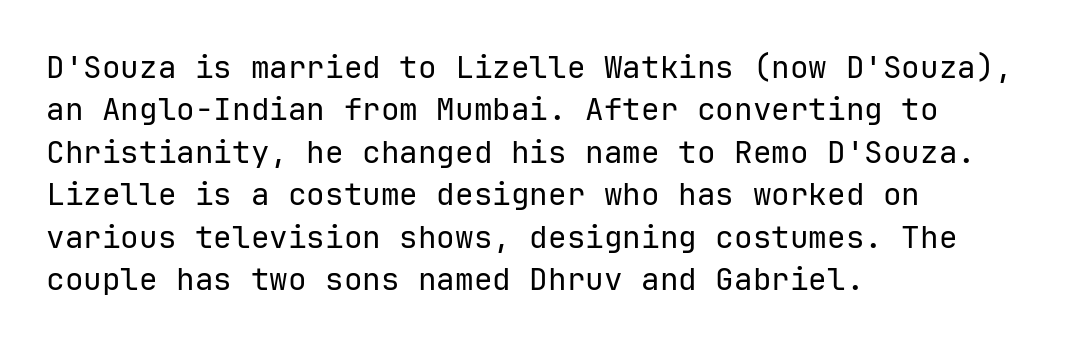
The image shows 31 px regular-weight sans-serif type, upright, monospaced; set left-aligned, normal line spacing (1.37x), normal letter spacing, not underlined; low stroke contrast and a medium x-height.
